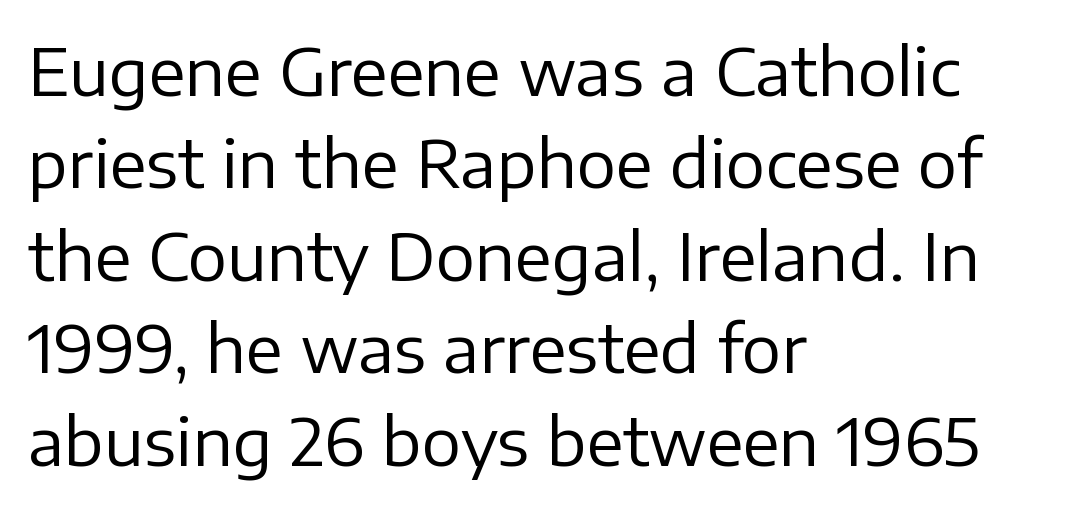
{"serif": "no", "italic": "no", "bold": "no", "weight": "regular", "width": "normal", "stroke_contrast": "low", "x_height": "medium", "monospaced": "no", "underline": "no", "align": "left", "line_spacing": "normal", "line_spacing_ratio": 1.4, "letter_spacing": "normal", "letter_spacing_em": 0.0, "glyph_px": 66}
